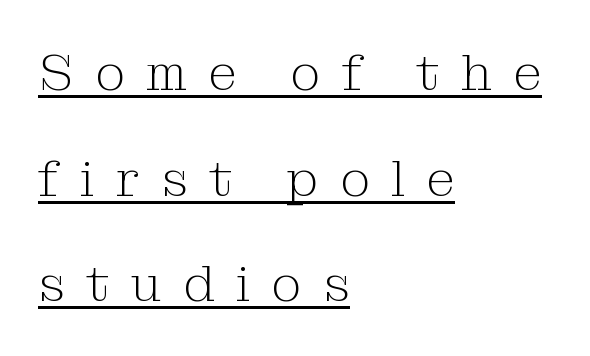
{"serif": "yes", "italic": "no", "bold": "no", "weight": "light", "width": "normal", "stroke_contrast": "medium", "x_height": "medium", "monospaced": "no", "underline": "yes", "align": "left", "line_spacing": "loose", "line_spacing_ratio": 2.03, "letter_spacing": "wide", "letter_spacing_em": 0.41, "glyph_px": 52}
